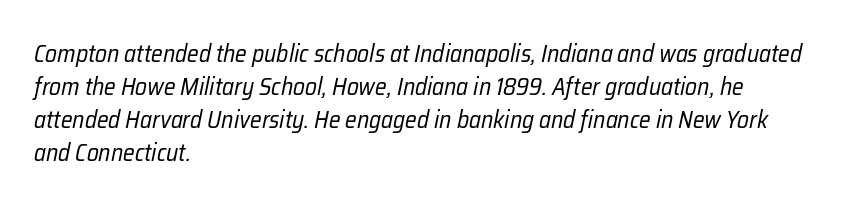
{"italic": "yes", "lean": "right", "slant_degrees": 12, "bold": "no", "underline": "no", "align": "left", "line_spacing": "normal", "line_spacing_ratio": 1.37, "letter_spacing": "normal", "letter_spacing_em": 0.0, "glyph_px": 24}
